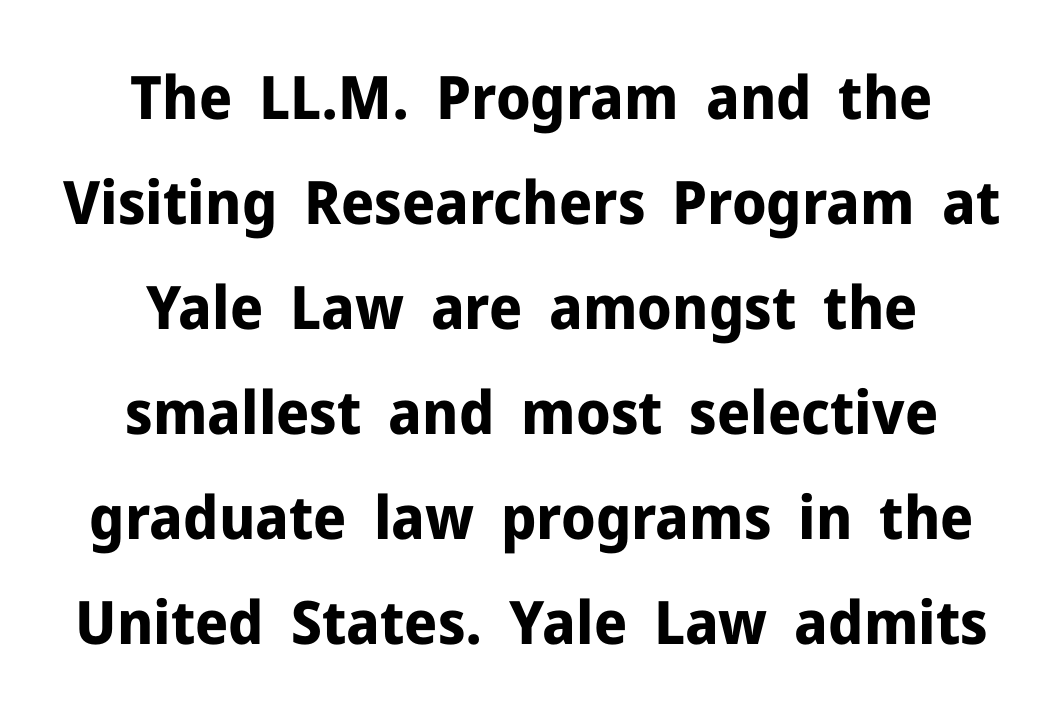
The image shows 60 px bold sans-serif type, upright; set centered, line spacing 1.75x, normal letter spacing, not underlined; low stroke contrast and a medium x-height.
